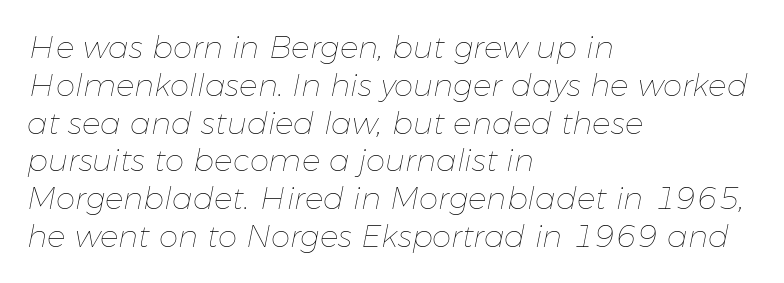
{"italic": "yes", "lean": "right", "slant_degrees": 11, "bold": "no", "weight": "thin", "width": "normal", "stroke_contrast": "low", "x_height": "medium", "monospaced": "no", "underline": "no", "align": "left", "line_spacing_ratio": 1.22, "letter_spacing": "normal", "letter_spacing_em": 0.0, "glyph_px": 31}
